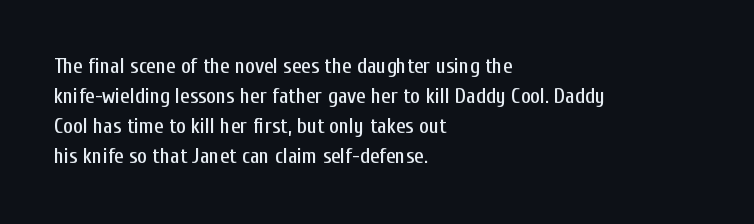
The image shows 21 px text type, upright; set left-aligned, normal line spacing (1.43x), normal letter spacing, not underlined.
